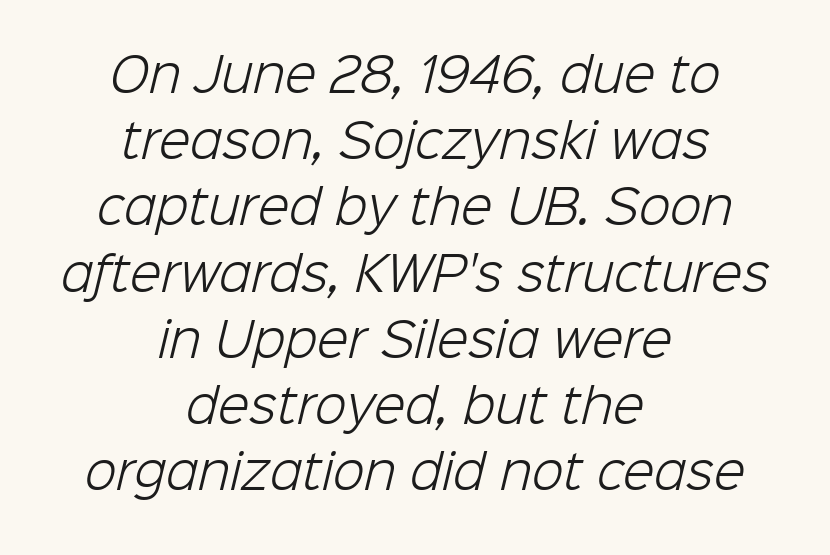
The image shows 46 px light sans-serif type; set centered, normal line spacing (1.44x), normal letter spacing, not underlined; low stroke contrast and a medium x-height.
